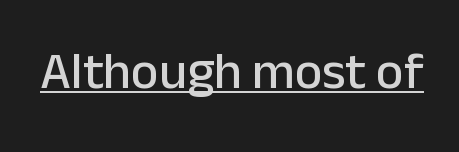
The image shows 52 px sans-serif type, upright; set normal letter spacing, underlined; low stroke contrast and a medium x-height.
